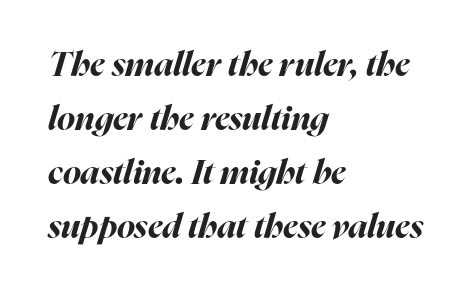
Q: Is the text bold? A: Yes.
Q: Is the text italic (slanted)? A: Yes, it leans right by about 16 degrees.
Q: Is the text underlined? A: No.
Q: How is the paragraph aligned? A: Left-aligned.
Q: Is the spacing between letters normal or unusually wide? A: Normal.
Q: Is the spacing between lines tight, normal or loose? A: Normal.
Q: Width (condensed, normal, or wide)? A: Normal.
Q: Stroke contrast? A: High.
Q: x-height? A: Medium.
Q: Monospaced? A: No.
